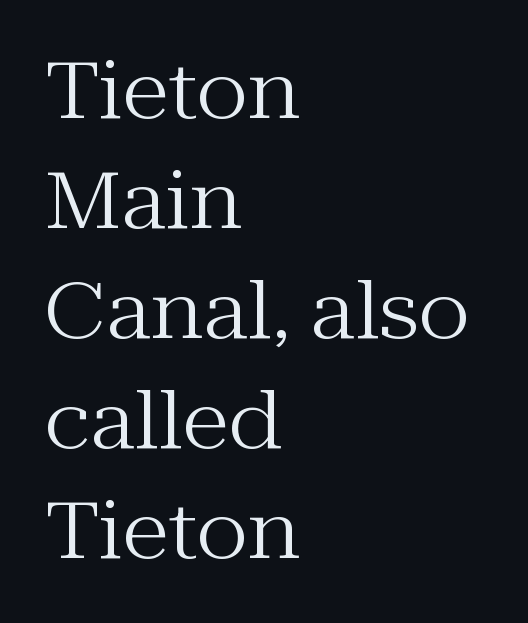
{"serif": "yes", "italic": "no", "bold": "no", "weight": "regular", "width": "normal", "stroke_contrast": "medium", "x_height": "medium", "monospaced": "no", "underline": "no", "align": "left", "line_spacing": "normal", "line_spacing_ratio": 1.41, "letter_spacing": "normal", "letter_spacing_em": 0.0, "glyph_px": 78}
